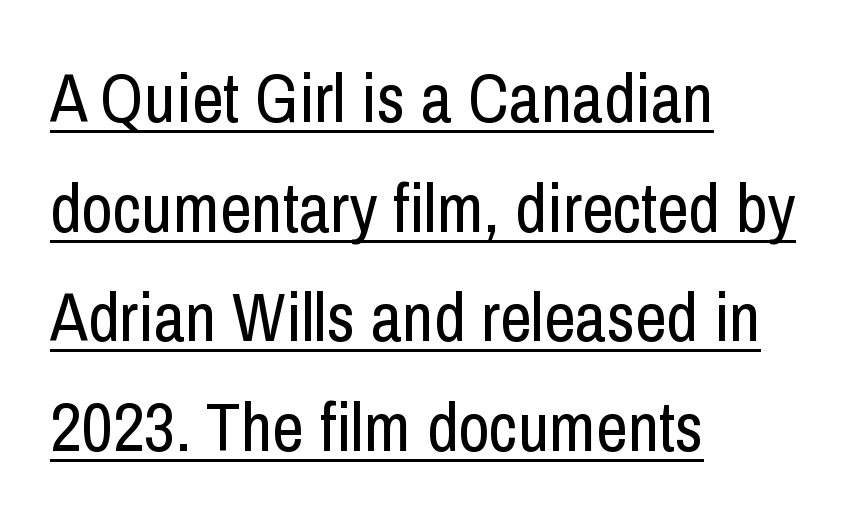
The image shows 69 px regular-weight, condensed sans-serif type, upright; set left-aligned, normal line spacing (1.59x), normal letter spacing, underlined; low stroke contrast and a medium x-height.
